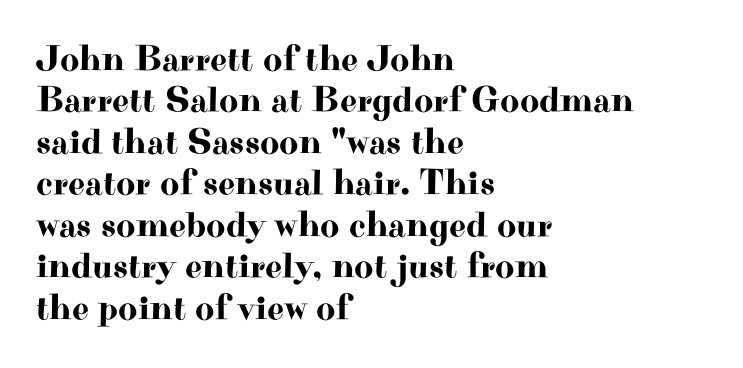
Q: Is the text italic (slanted)? A: No, it is upright.
Q: Is the typeface a serif or a sans-serif typeface? A: Serif.
Q: Is the text underlined? A: No.
Q: How is the paragraph aligned? A: Left-aligned.
Q: Is the spacing between letters normal or unusually wide? A: Normal.
Q: Is the spacing between lines tight, normal or loose? A: Tight.
Q: Width (condensed, normal, or wide)? A: Wide.
Q: Stroke contrast? A: High.
Q: x-height? A: Small.
Q: Monospaced? A: No.
